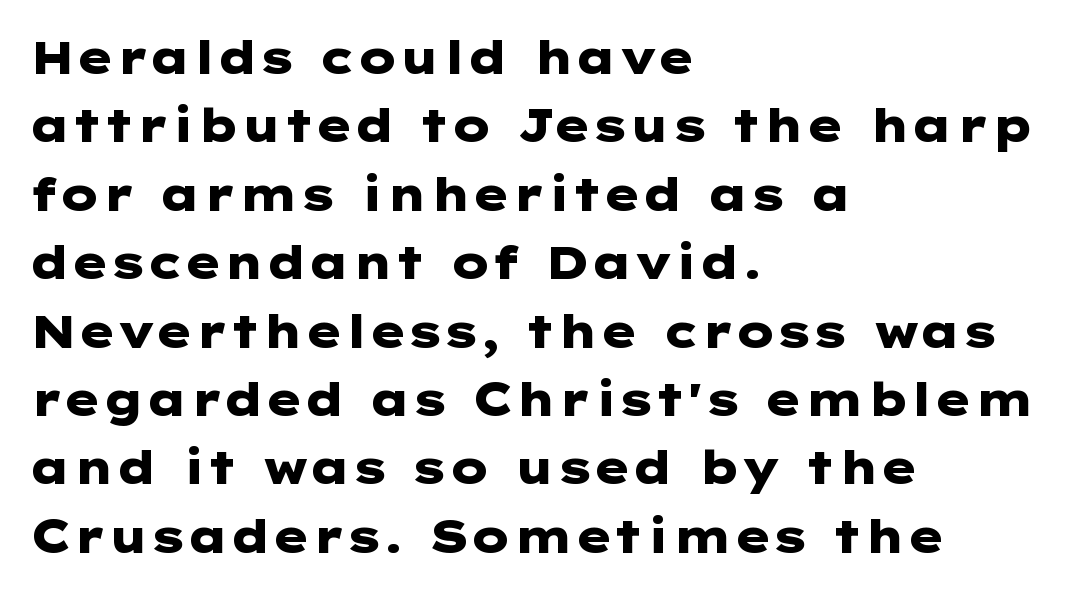
{"serif": "no", "italic": "no", "bold": "yes", "weight": "heavy", "width": "wide", "stroke_contrast": "low", "x_height": "medium", "underline": "no", "align": "left", "line_spacing": "normal", "line_spacing_ratio": 1.52, "letter_spacing": "normal", "letter_spacing_em": 0.0, "glyph_px": 45}
